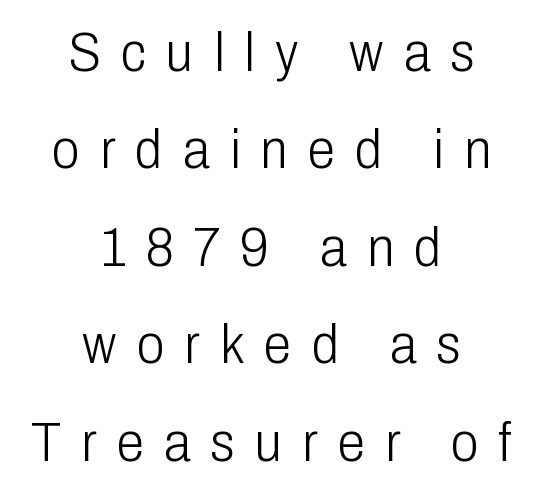
{"serif": "no", "italic": "no", "bold": "no", "weight": "light", "width": "condensed", "stroke_contrast": "low", "x_height": "medium", "monospaced": "no", "underline": "no", "align": "center", "line_spacing_ratio": 1.74, "letter_spacing": "wide", "letter_spacing_em": 0.36, "glyph_px": 56}
